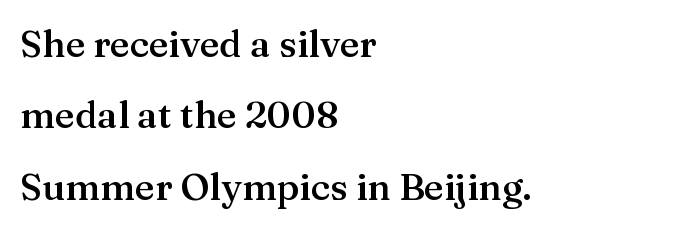
The line-height multiplier appears high, well above default. Compared with a centered layout, this one pins lines to the left instead. Spacing between characters is what you'd get straight out of the box. Semibold letterforms, between regular and bold. The gap between lines stays unmarked. The type sits square on the baseline with zero lean.
